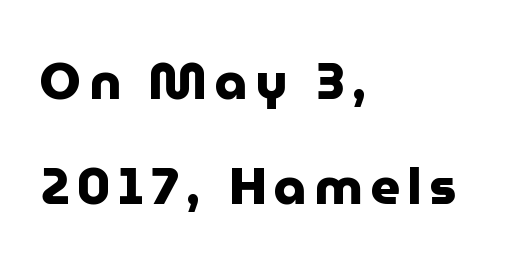
{"serif": "no", "italic": "no", "bold": "yes", "weight": "heavy", "width": "normal", "stroke_contrast": "low", "x_height": "medium", "monospaced": "no", "underline": "no", "align": "left", "line_spacing": "loose", "line_spacing_ratio": 2.05, "glyph_px": 51}
